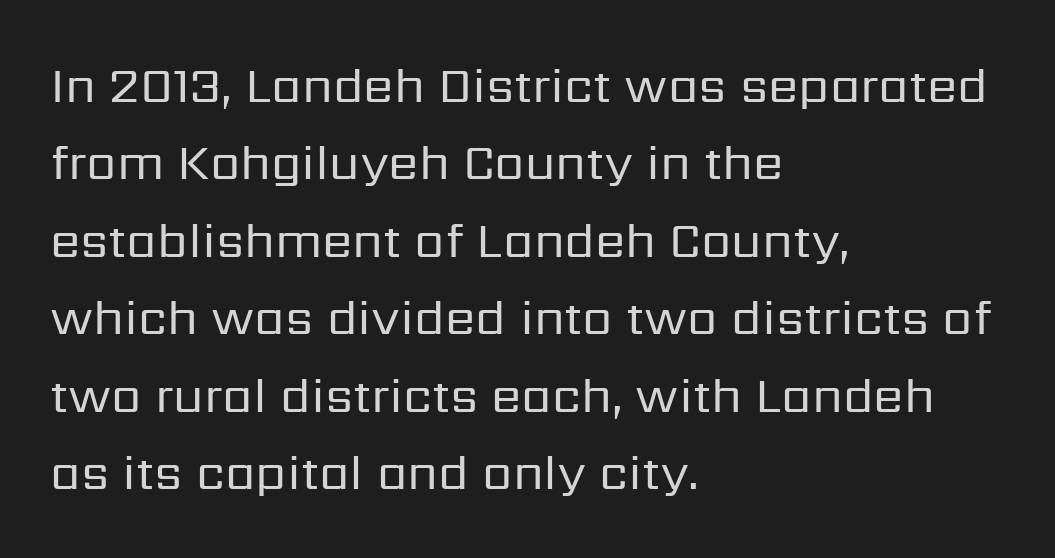
This rendering features lettering with no underline. Weight: in the light-to-regular range. Spacing between characters is what you'd get straight out of the box. Looks like regular typesetting: each glyph gets only the width it needs. Does the type have serifs? No, each stem ends abruptly. The rendering anchors every line to the left-hand side.
